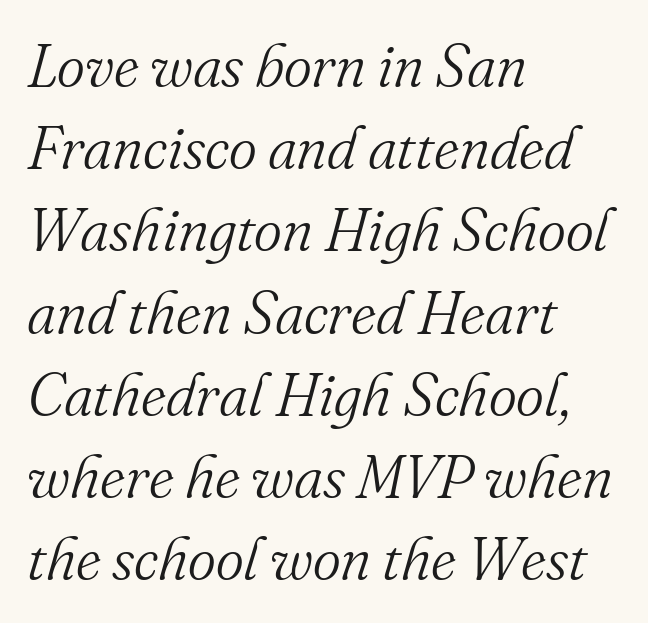
Regarding serifs, this sample has them. Stem width sits at or under what a default text font uses. Designer's note — italics engaged. Here the glyphs are tracked normally, forming tight word shapes.
